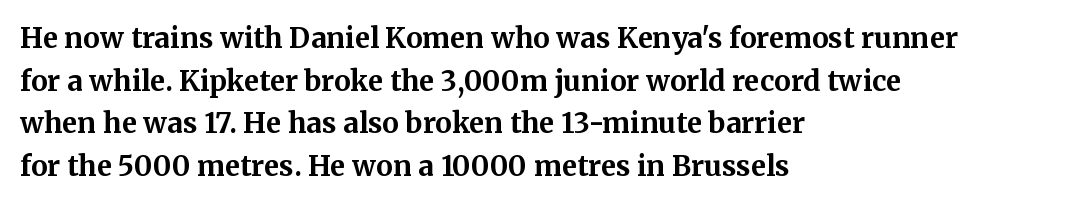
Q: Is the text bold? A: Yes.
Q: Is the text italic (slanted)? A: No, it is upright.
Q: Is the typeface a serif or a sans-serif typeface? A: Serif.
Q: Is the text underlined? A: No.
Q: How is the paragraph aligned? A: Left-aligned.
Q: Is the spacing between letters normal or unusually wide? A: Normal.
Q: Is the spacing between lines tight, normal or loose? A: Normal.
Q: Width (condensed, normal, or wide)? A: Normal.
Q: Stroke contrast? A: Medium.
Q: x-height? A: Medium.
Q: Monospaced? A: No.
